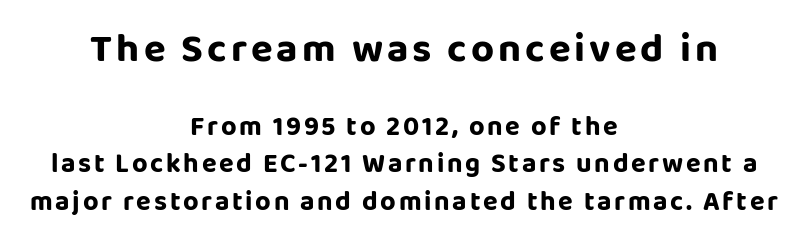
Q: Is the text bold? A: Yes.
Q: Is the text italic (slanted)? A: No, it is upright.
Q: Is the typeface a serif or a sans-serif typeface? A: Sans-serif.
Q: Is the text underlined? A: No.
Q: How is the paragraph aligned? A: Centered.
Q: Is the spacing between lines tight, normal or loose? A: Normal.
Q: Which block of text is set in a larger size, the first (top) or the second (bottom)? A: The first (top) one.
Q: Width (condensed, normal, or wide)? A: Normal.
Q: Stroke contrast? A: Low.
Q: x-height? A: Large.
Q: Monospaced? A: No.
